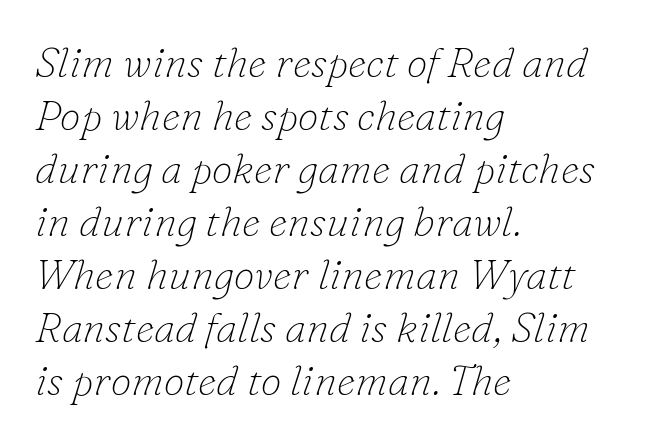
{"serif": "yes", "italic": "yes", "lean": "right", "slant_degrees": 16, "bold": "no", "weight": "thin", "width": "normal", "stroke_contrast": "low", "x_height": "small", "monospaced": "no", "underline": "no", "align": "left", "line_spacing": "normal", "line_spacing_ratio": 1.26, "letter_spacing": "normal", "letter_spacing_em": 0.0, "glyph_px": 42}
